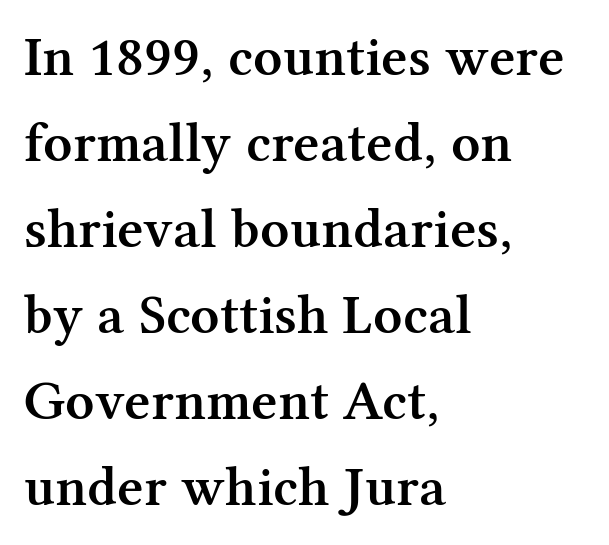
Q: Is the text bold? A: Semi-bold.
Q: Is the text italic (slanted)? A: No, it is upright.
Q: Is the typeface a serif or a sans-serif typeface? A: Serif.
Q: Is the text underlined? A: No.
Q: How is the paragraph aligned? A: Left-aligned.
Q: Is the spacing between letters normal or unusually wide? A: Normal.
Q: Is the spacing between lines tight, normal or loose? A: Normal.
Q: Width (condensed, normal, or wide)? A: Normal.
Q: Stroke contrast? A: Medium.
Q: x-height? A: Medium.
Q: Monospaced? A: No.
